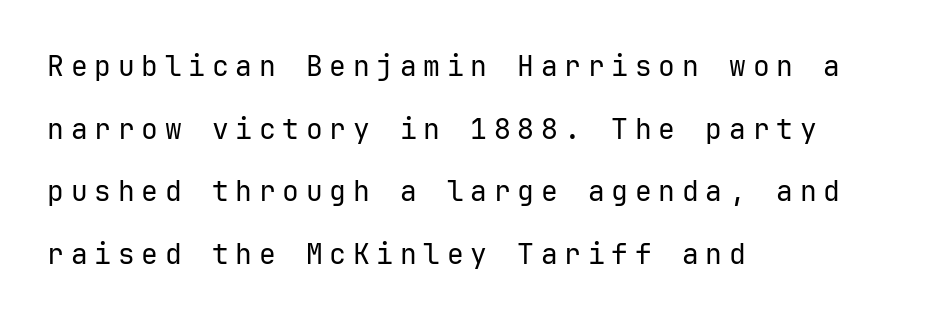
A typesetter would call this heavily tracked-out type. Loosely led — the rows are spread out. Which margin do the lines hug? The left one — the right edge is uneven. Is this a fixed-width face? Yes — each glyph sits in an identical cell.
